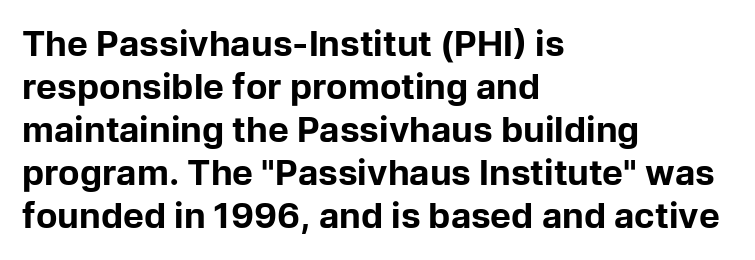
Q: Is the text bold? A: Yes.
Q: Is the text italic (slanted)? A: No, it is upright.
Q: Is the typeface a serif or a sans-serif typeface? A: Sans-serif.
Q: Is the text underlined? A: No.
Q: How is the paragraph aligned? A: Left-aligned.
Q: Is the spacing between letters normal or unusually wide? A: Normal.
Q: Width (condensed, normal, or wide)? A: Normal.
Q: Stroke contrast? A: Low.
Q: x-height? A: Medium.
Q: Monospaced? A: No.
